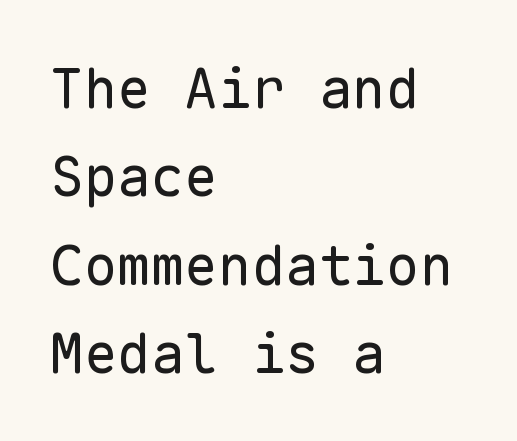
Weight class: somewhere from thin through regular. Every stem runs plumb, perpendicular to the baseline. Glyph-to-glyph distance matches everyday printed text. Spacing verdict: monospaced, one width for all characters.
